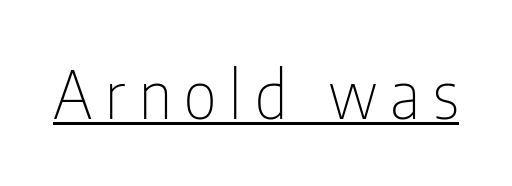
{"serif": "no", "italic": "no", "bold": "no", "weight": "thin", "width": "condensed", "stroke_contrast": "low", "x_height": "medium", "monospaced": "no", "underline": "yes", "letter_spacing": "wide", "letter_spacing_em": 0.2, "glyph_px": 65}
